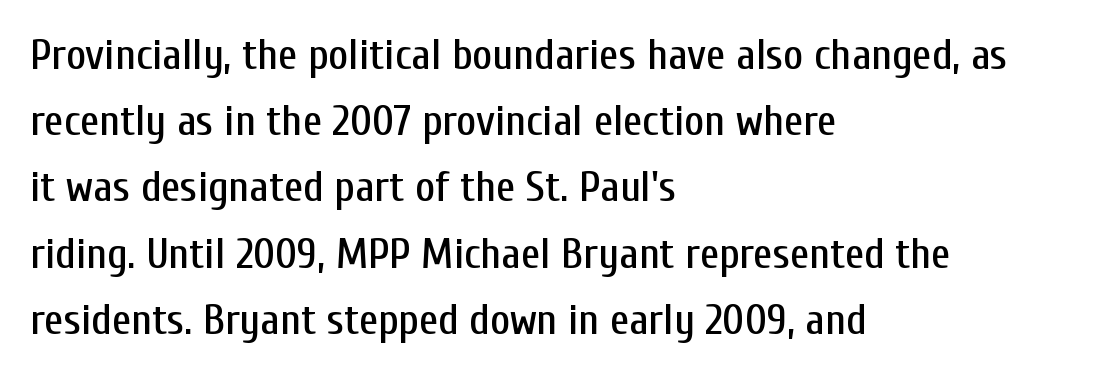
The image shows 43 px condensed sans-serif type, upright; set left-aligned, normal line spacing (1.54x), normal letter spacing, not underlined; low stroke contrast and a medium x-height.
